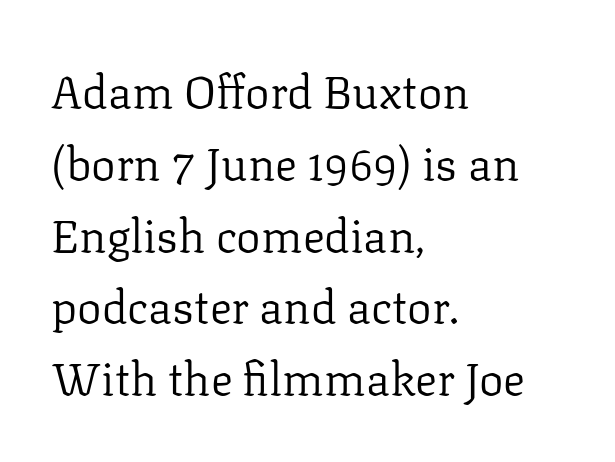
{"serif": "yes", "italic": "no", "bold": "no", "weight": "regular", "width": "normal", "stroke_contrast": "low", "x_height": "medium", "monospaced": "no", "underline": "no", "align": "left", "line_spacing": "normal", "line_spacing_ratio": 1.56, "letter_spacing": "normal", "letter_spacing_em": 0.0, "glyph_px": 46}
